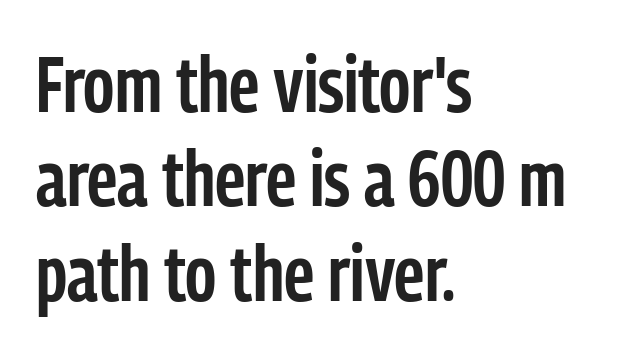
{"serif": "no", "italic": "no", "bold": "semi", "weight": "semibold", "width": "condensed", "stroke_contrast": "low", "x_height": "medium", "monospaced": "no", "underline": "no", "align": "left", "line_spacing_ratio": 1.21, "letter_spacing": "normal", "letter_spacing_em": 0.0, "glyph_px": 78}
